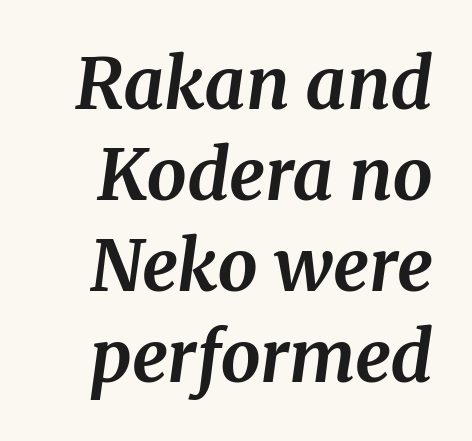
The image shows 71 px bold serif type, italic (leaning right); set normal line spacing (1.28x), normal letter spacing, not underlined; medium stroke contrast and a medium x-height.
